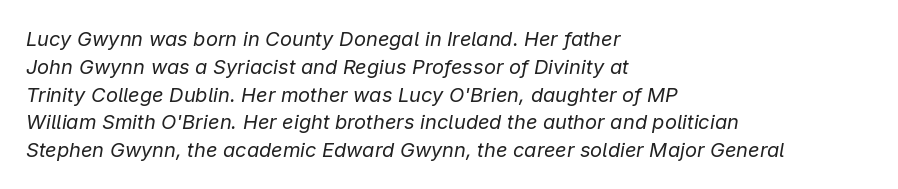
Clear beneath every line of the passage. Vertical spacing — default. Honestly, the letter spacing is just normal — you wouldn't notice it. The passage shown is not bold in any degree. Designer's note — italics engaged. The ragged edge is on the right, which tells us the setting is flush left.
